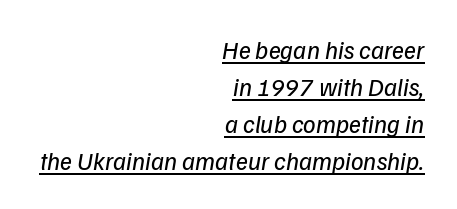
The image shows 25 px text type, italic (leaning right); set right-aligned, normal line spacing (1.48x), normal letter spacing, underlined.
